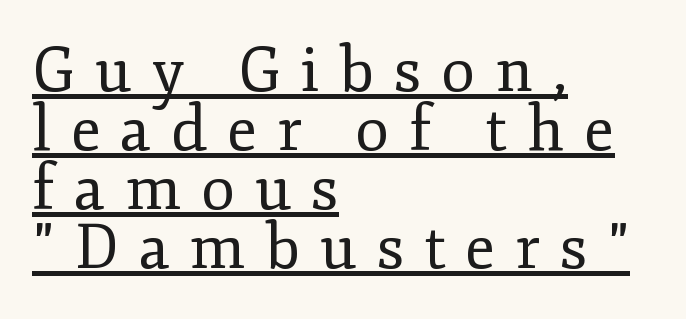
You could only call the tracking loose — the letters float apart. Glance below the letters and you will spot a drawn line. A typesetter would mark this as roman, not italic. Horizontally, the lines are justified to the leading edge only. Weight class: somewhere from thin through regular.
